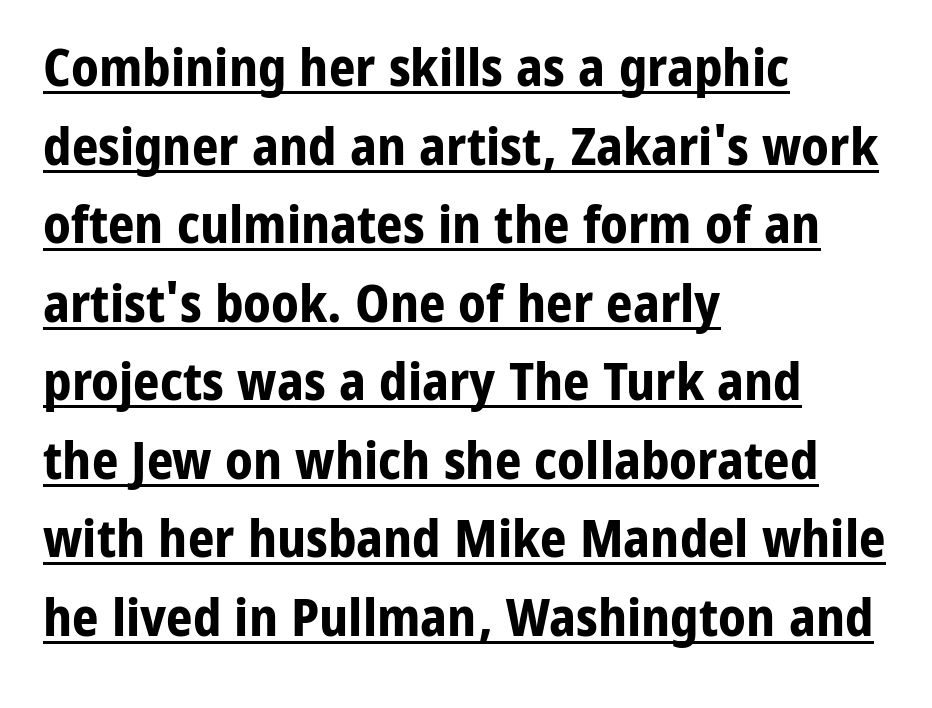
These lines stack with their left ends in a neat column. In terms of letterspacing, this is plain default setting. Line spacing here is normal. Ascenders rise straight up at ninety degrees.
